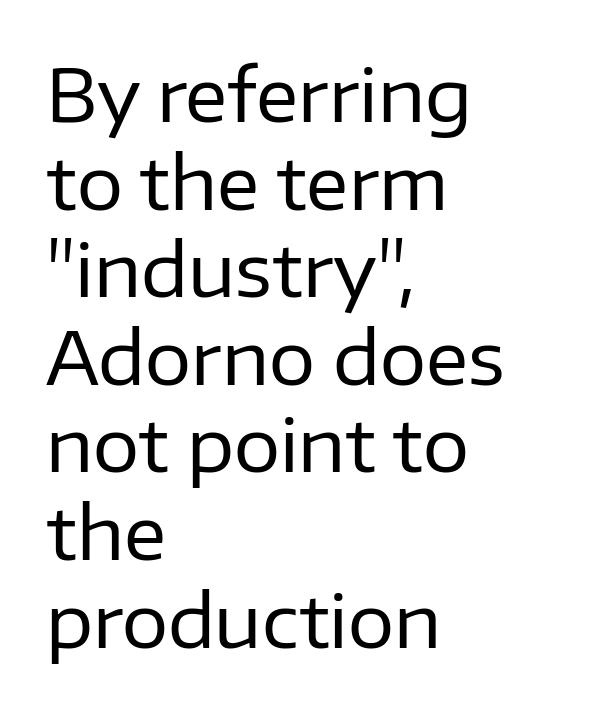
The letters advance in unequal steps, a hallmark of proportional type. The rendering shows plain stroke endings on the letterforms — a sans-serif design. The ragged edge is on the right, which tells us the setting is flush left. There is no visible air inserted between adjacent glyphs. The lettering holds an erect, upright posture throughout.
